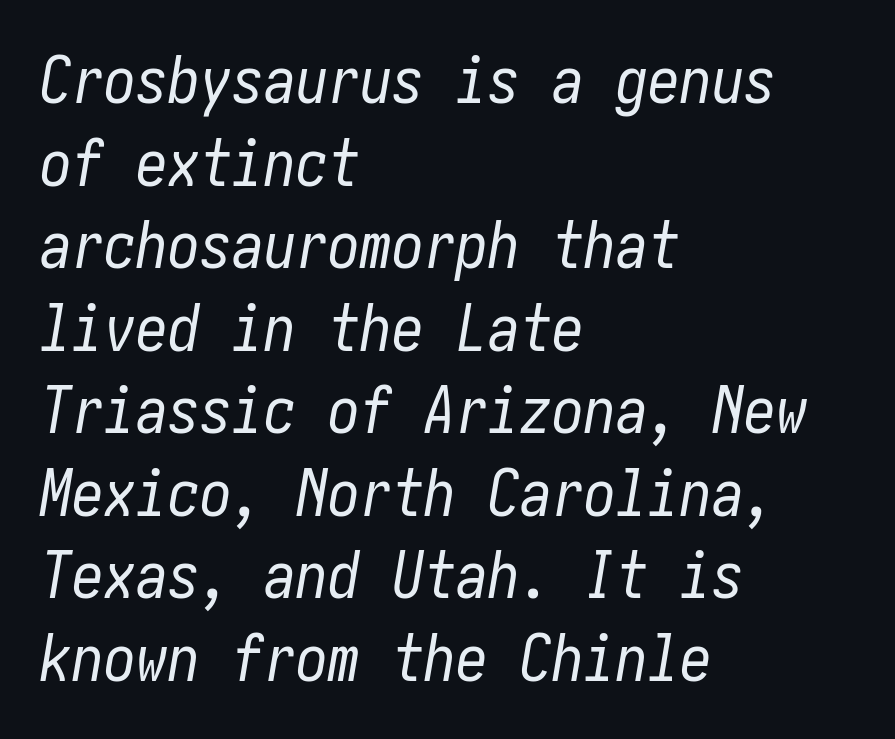
The image shows 64 px regular-weight, condensed type, italic (leaning right); set left-aligned, normal line spacing (1.29x), normal letter spacing, not underlined; low stroke contrast and a medium x-height.
